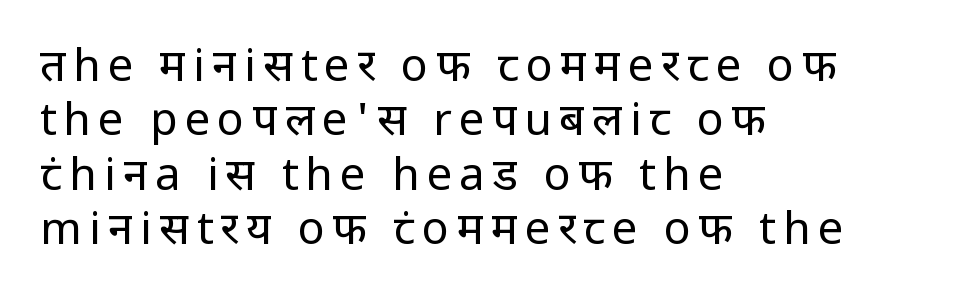
Q: Is the text bold? A: No.
Q: Is the text italic (slanted)? A: No, it is upright.
Q: Is the typeface a serif or a sans-serif typeface? A: Sans-serif.
Q: Is the text underlined? A: No.
Q: How is the paragraph aligned? A: Left-aligned.
Q: Width (condensed, normal, or wide)? A: Normal.
Q: Stroke contrast? A: Low.
Q: x-height? A: Medium.
Q: Monospaced? A: No.
